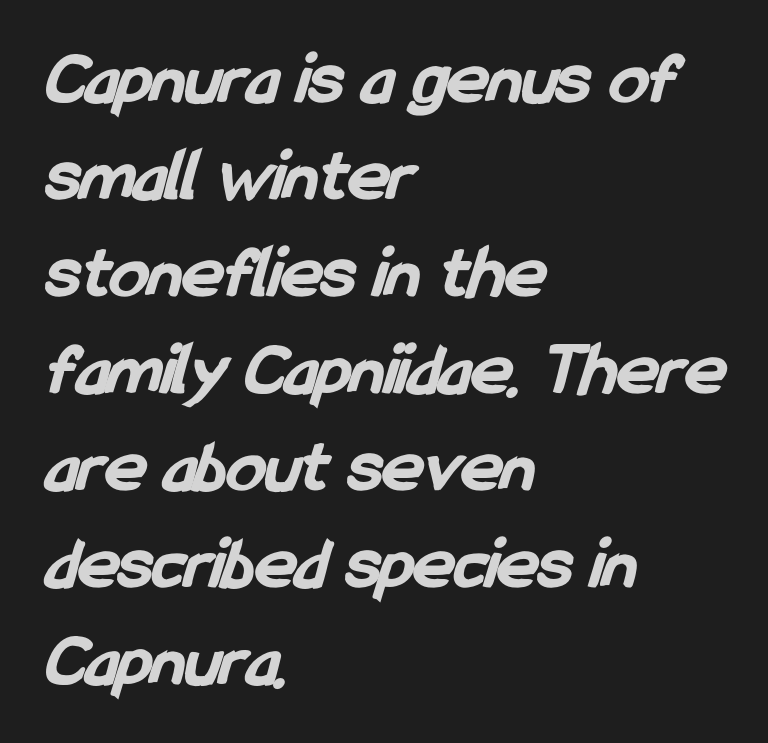
The typeface chosen for these lines omits serifs. Notice how descenders clear the ascenders below comfortably — that's standard leading. Heavy, bold letterforms. The letterforms sit shoulder to shoulder at normal distance. Is the block centered? No — it sits flush against the left margin. The passage shown is typed in a proportional face where columns would drift.
